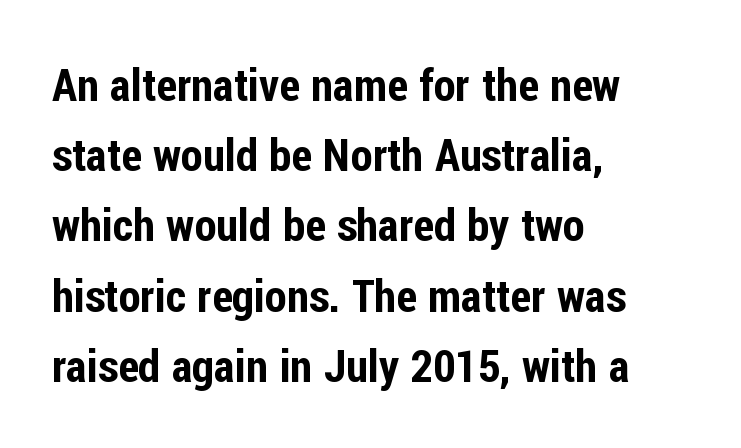
{"serif": "no", "italic": "no", "width": "condensed", "stroke_contrast": "low", "x_height": "medium", "monospaced": "no", "underline": "no", "align": "left", "line_spacing": "normal", "line_spacing_ratio": 1.56, "letter_spacing": "normal", "letter_spacing_em": 0.0, "glyph_px": 45}
